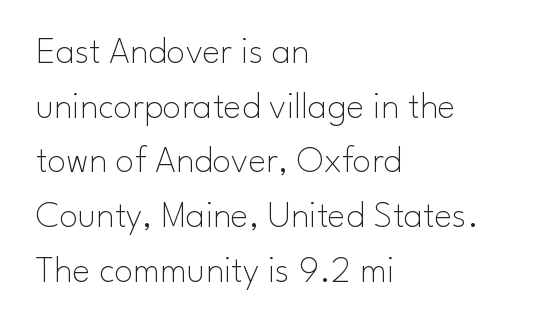
{"serif": "no", "italic": "no", "bold": "no", "weight": "thin", "width": "normal", "stroke_contrast": "low", "x_height": "small", "monospaced": "no", "underline": "no", "align": "left", "line_spacing": "normal", "line_spacing_ratio": 1.44, "letter_spacing": "normal", "letter_spacing_em": 0.0, "glyph_px": 38}
